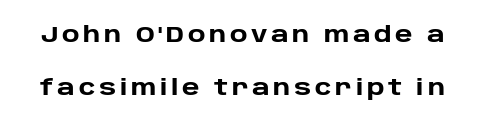
Caption: bold face, heavy strokes. The glyphs are unaccompanied by any horizontal stroke below them. Leading: increased. Posture: vertical.
